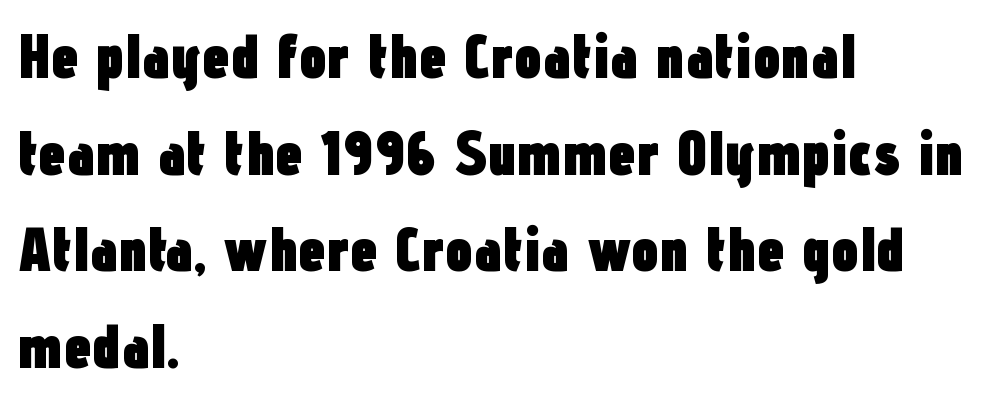
{"serif": "no", "italic": "no", "bold": "yes", "weight": "heavy", "width": "condensed", "stroke_contrast": "low", "x_height": "medium", "monospaced": "no", "underline": "no", "align": "left", "line_spacing": "normal", "line_spacing_ratio": 1.56, "letter_spacing": "normal", "letter_spacing_em": 0.0, "glyph_px": 62}
